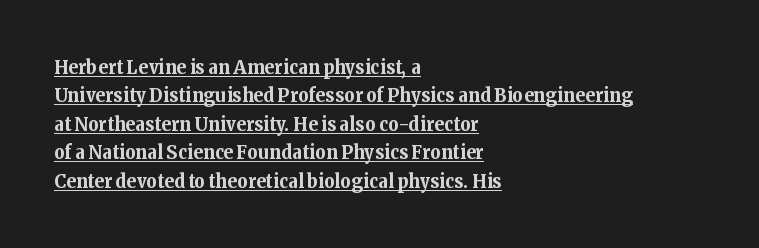
The image shows 20 px bold type, upright; set left-aligned, normal line spacing (1.42x), normal letter spacing, underlined.
